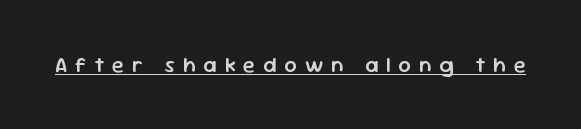
The image shows 22 px text type, upright; set unusually wide letter spacing (+0.35 em), underlined.
